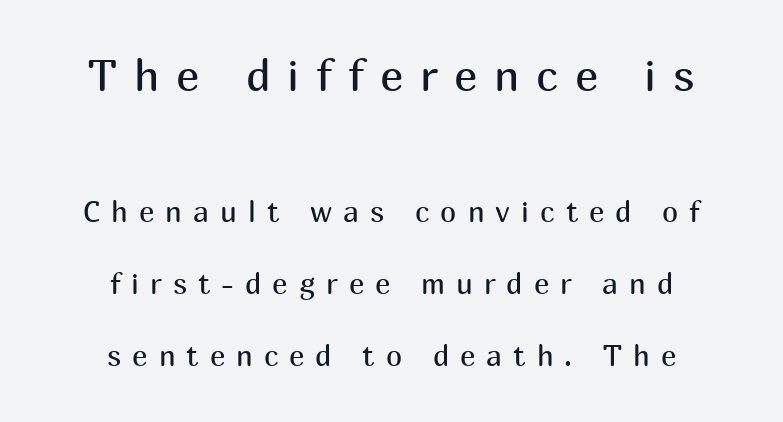
Compared with typical body copy, the letter spacing here is much looser. No chunkiness to these letters — they're not bold. The foot of each line stays bare and open. Typographically, this falls in the sans-serif category. Looks like regular typesetting: each glyph gets only the width it needs.
